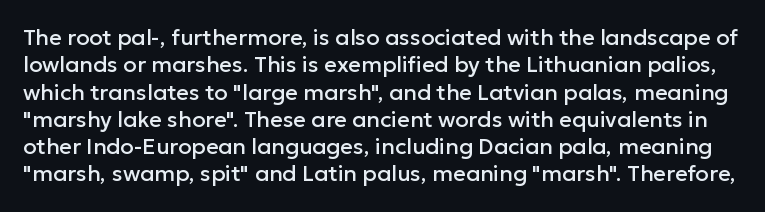
Q: Is the text italic (slanted)? A: No, it is upright.
Q: Is the text underlined? A: No.
Q: Is the spacing between letters normal or unusually wide? A: Normal.
